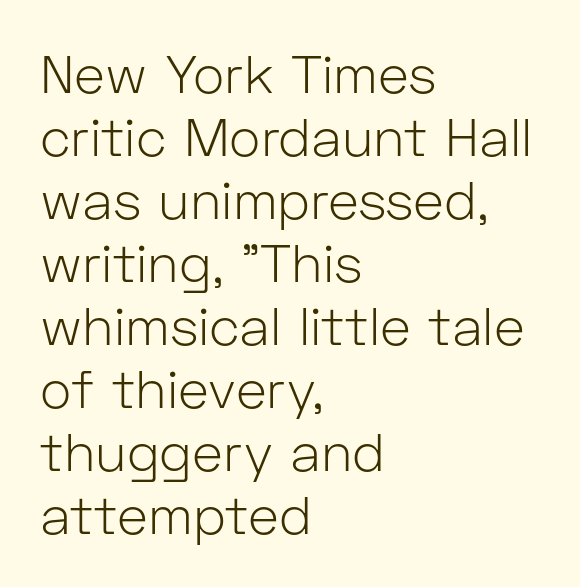
No extra ink here — the face is not bold. The rendering uses natural spacing where letterforms have individual widths. Layout note: lines flush left. Does the type have serifs? No, each stem ends abruptly. This is roman type, the default non-slanted kind. The zone under the glyphs is completely vacant.
